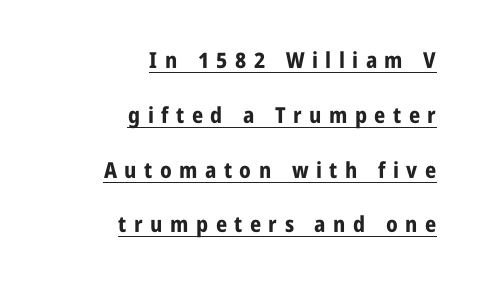
{"italic": "no", "bold": "yes", "underline": "yes", "align": "right", "line_spacing": "loose", "line_spacing_ratio": 2.49, "letter_spacing": "wide", "letter_spacing_em": 0.34, "glyph_px": 22}
